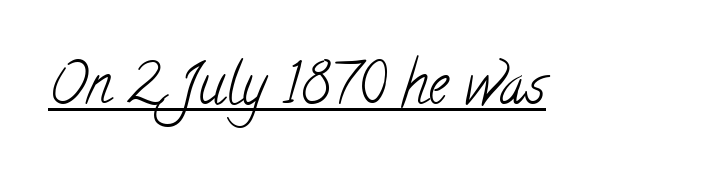
Students, note that the glyphs here touch the page at normal intervals. Notice how a bar underscores the lettering throughout. You can tell from the footed stems that serif type was used. Do the characters align in a grid? No, the font is proportional.
